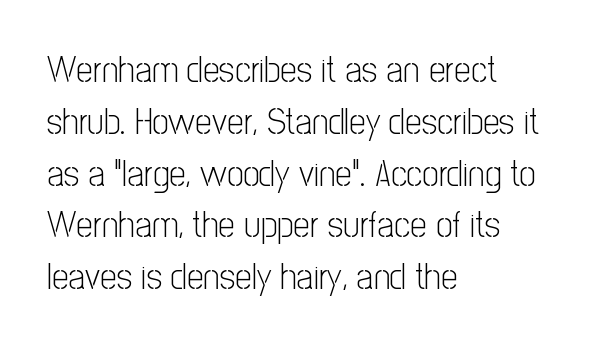
The image shows 37 px light, condensed sans-serif type, upright; set left-aligned, normal line spacing (1.4x), normal letter spacing, not underlined; low stroke contrast and a medium x-height.
